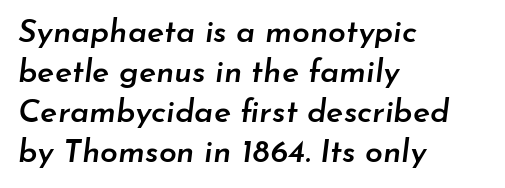
The image shows 32 px semibold type, italic (leaning right); set left-aligned, normal line spacing (1.25x), normal letter spacing, not underlined; low stroke contrast and a small x-height.
